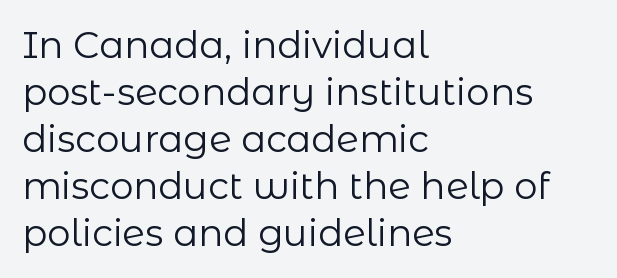
Q: Is the text bold? A: No.
Q: Is the text italic (slanted)? A: No, it is upright.
Q: Is the typeface a serif or a sans-serif typeface? A: Sans-serif.
Q: Is the text underlined? A: No.
Q: How is the paragraph aligned? A: Left-aligned.
Q: Is the spacing between letters normal or unusually wide? A: Normal.
Q: Is the spacing between lines tight, normal or loose? A: Normal.
Q: Width (condensed, normal, or wide)? A: Normal.
Q: Stroke contrast? A: Low.
Q: x-height? A: Medium.
Q: Monospaced? A: No.
